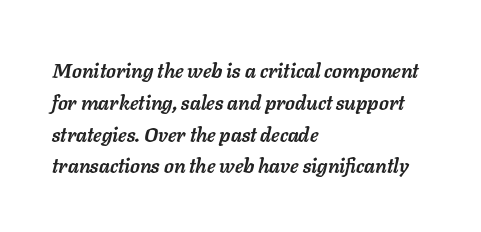
{"italic": "yes", "lean": "right", "slant_degrees": 11, "bold": "yes", "underline": "no", "align": "left", "line_spacing": "normal", "line_spacing_ratio": 1.59, "letter_spacing": "normal", "letter_spacing_em": 0.0, "glyph_px": 20}
